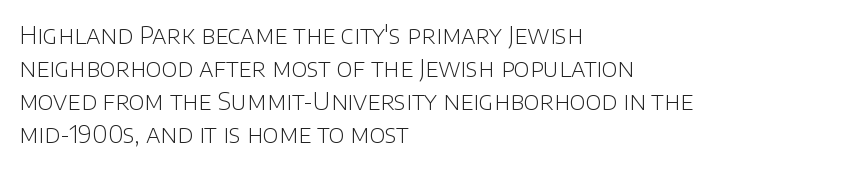
{"italic": "no", "bold": "no", "underline": "no", "align": "left", "line_spacing": "normal", "line_spacing_ratio": 1.38, "letter_spacing": "normal", "letter_spacing_em": 0.0, "glyph_px": 24}
